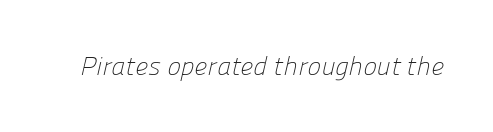
Q: Is the text bold? A: No.
Q: Is the text underlined? A: No.
Q: Is the spacing between letters normal or unusually wide? A: Normal.
